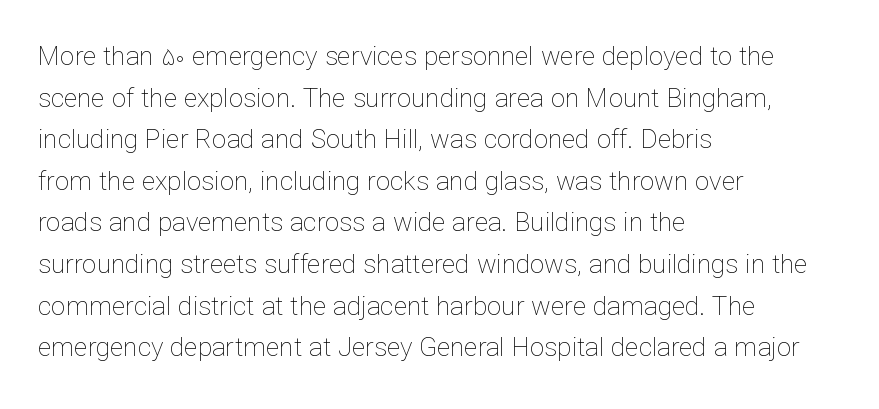
The image shows 26 px text type, upright; set left-aligned, normal line spacing (1.6x), normal letter spacing, not underlined.
